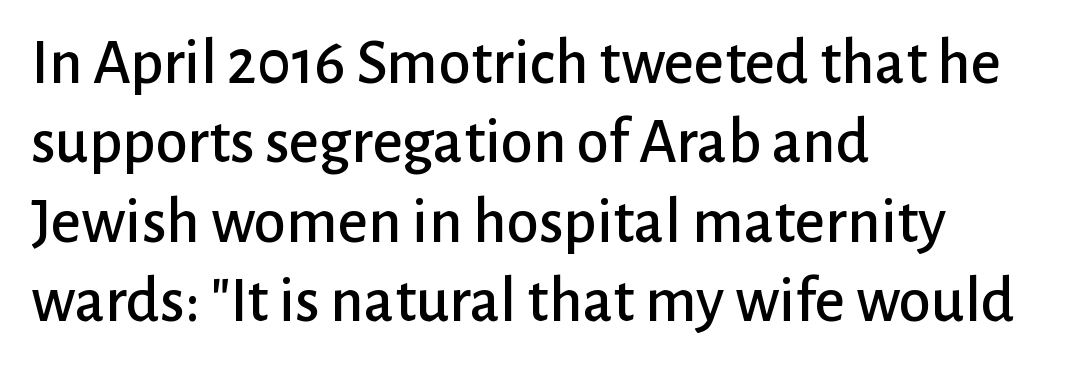
{"serif": "no", "italic": "no", "width": "normal", "stroke_contrast": "low", "x_height": "medium", "monospaced": "no", "underline": "no", "align": "left", "line_spacing_ratio": 1.22, "letter_spacing": "normal", "letter_spacing_em": 0.0, "glyph_px": 65}
